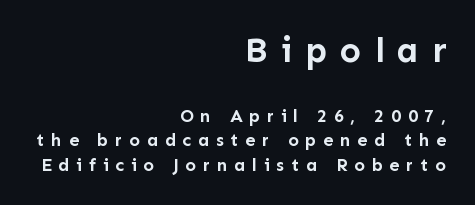
Q: Is the text bold? A: Yes.
Q: Is the text italic (slanted)? A: No, it is upright.
Q: Is the typeface a serif or a sans-serif typeface? A: Sans-serif.
Q: Is the text underlined? A: No.
Q: How is the paragraph aligned? A: Right-aligned.
Q: Is the spacing between letters normal or unusually wide? A: Unusually wide.
Q: Is the spacing between lines tight, normal or loose? A: Normal.
Q: Which block of text is set in a larger size, the first (top) or the second (bottom)? A: The first (top) one.
Q: Width (condensed, normal, or wide)? A: Normal.
Q: Stroke contrast? A: Low.
Q: x-height? A: Medium.
Q: Monospaced? A: No.
